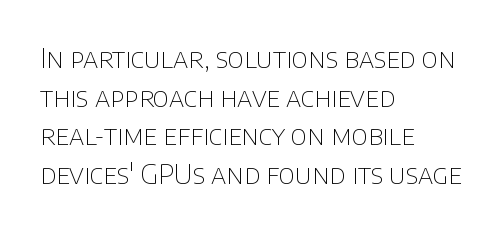
Stroke thickness stays within the range of a standard reading face or lighter. Notice how descenders clear the ascenders below comfortably — that's standard leading. There is no visible air inserted between adjacent glyphs. Casual observation: everything's shoved over to the left. The specimen omits any rule beneath the text block's lines. The letters stand straight up with perfectly vertical stems.
